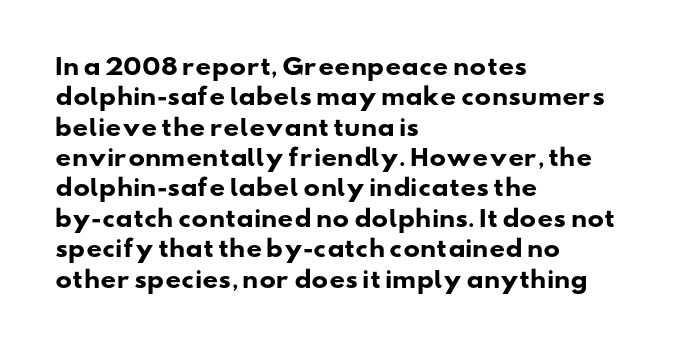
The typesetting leans heavy: a genuine bold. These lines keep a tight, regular rhythm from letter to letter. Regarding leading, the lines here are spaced in the standard way. Each line starts at the same left margin while the right side varies. Any mark beneath the type? The region is blank.
